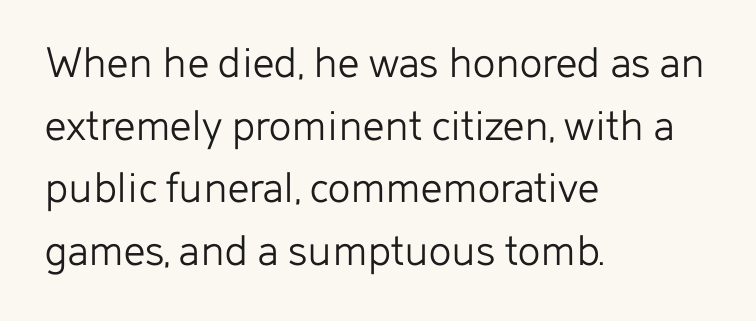
Bold? No — there's no thickening of the strokes. Quick note: underline off. Whoever set this chose a conventional vertical rhythm. The font family rendered here belongs to the sans-serif group. All the whitespace from short lines collects on the right. Tall strokes in this sample are plumb rather than angled.
